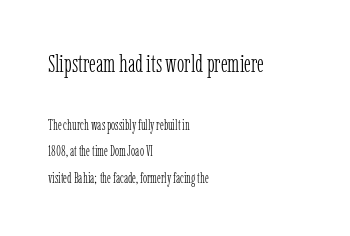
The image shows 25 px text type, upright; set left-aligned, loose line spacing (1.91x), normal letter spacing, not underlined; the first (top) block is 1.79x larger.
